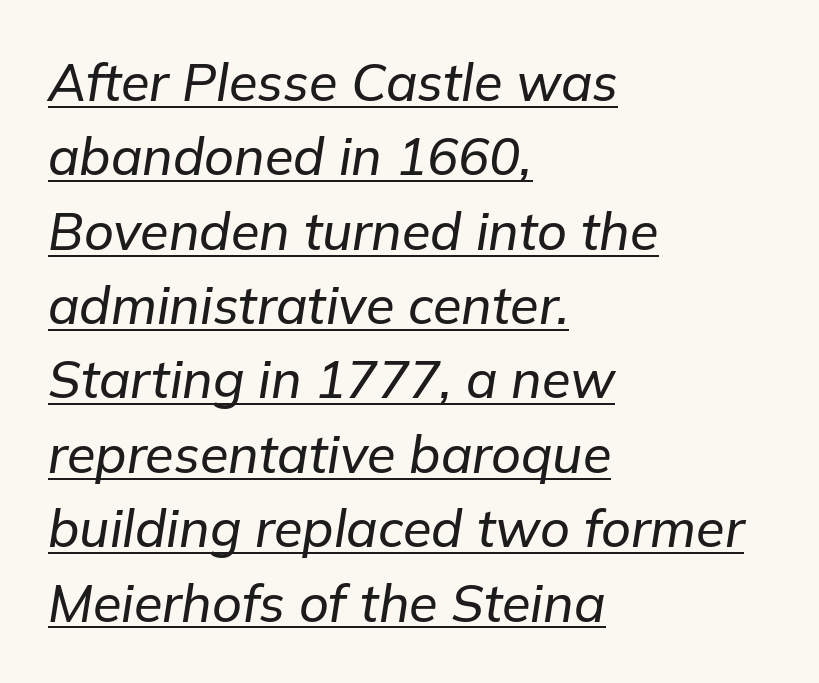
Slant detected: the letters are inclined. A typesetter would call this zero additional tracking. Varying glyph widths throughout — classic text-font behaviour. The glyphs are accompanied by a horizontal stroke just below them.
